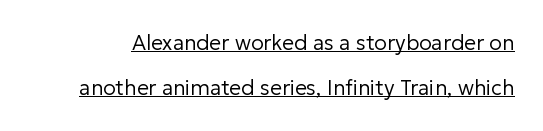
This is roman type, the default non-slanted kind. You could call the tracking neutral — neither tight nor loose. This block would shrink considerably if given ordinary leading; it's expanded now. On a weight scale, this lands at 450 or below. A continuous stroke trails under the words, as in a hyperlink.
